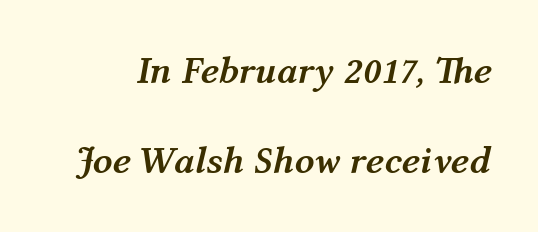
Q: Is the text bold? A: Yes.
Q: Is the text italic (slanted)? A: Yes, it leans right by about 12 degrees.
Q: Is the text underlined? A: No.
Q: Is the spacing between letters normal or unusually wide? A: Normal.
Q: Is the spacing between lines tight, normal or loose? A: Loose.
Q: Width (condensed, normal, or wide)? A: Normal.
Q: Stroke contrast? A: Medium.
Q: x-height? A: Medium.
Q: Monospaced? A: No.
